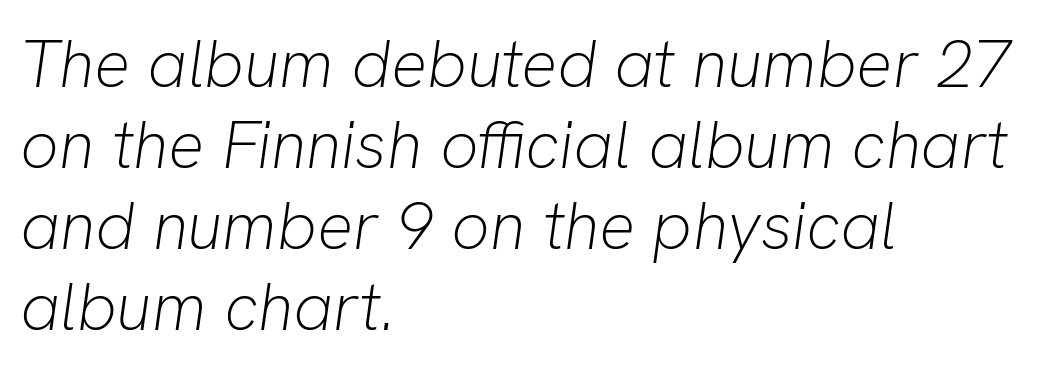
{"italic": "yes", "lean": "right", "slant_degrees": 8, "bold": "no", "weight": "light", "width": "normal", "stroke_contrast": "low", "x_height": "medium", "monospaced": "no", "underline": "no", "align": "left", "line_spacing_ratio": 1.21, "letter_spacing": "normal", "letter_spacing_em": 0.0, "glyph_px": 67}
